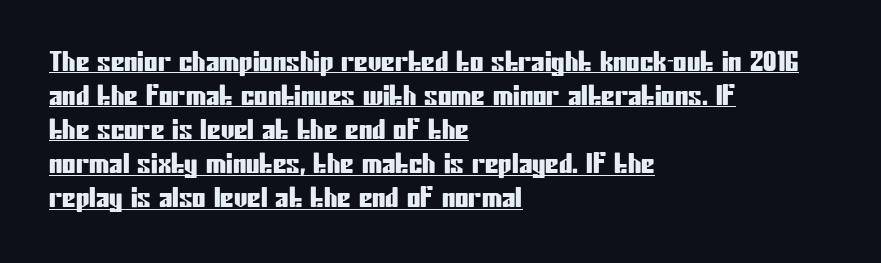
Q: Is the text italic (slanted)? A: No, it is upright.
Q: Is the text underlined? A: Yes.
Q: How is the paragraph aligned? A: Left-aligned.
Q: Is the spacing between letters normal or unusually wide? A: Normal.
Q: Is the spacing between lines tight, normal or loose? A: Normal.
